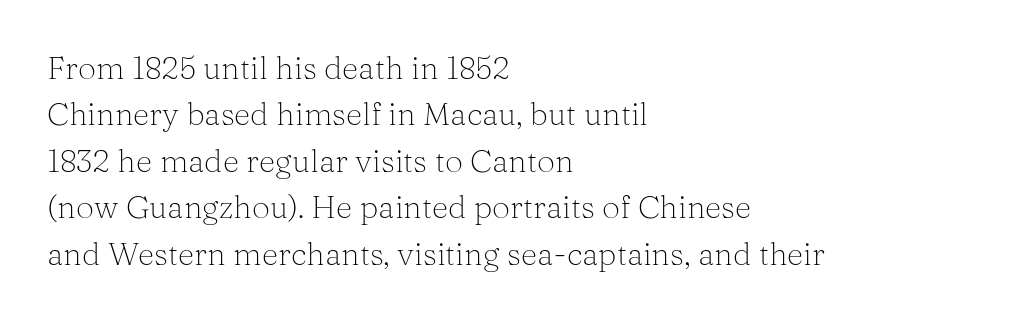
The image shows 32 px light serif type, upright; set left-aligned, normal line spacing (1.45x), normal letter spacing, not underlined; medium stroke contrast and a medium x-height.
